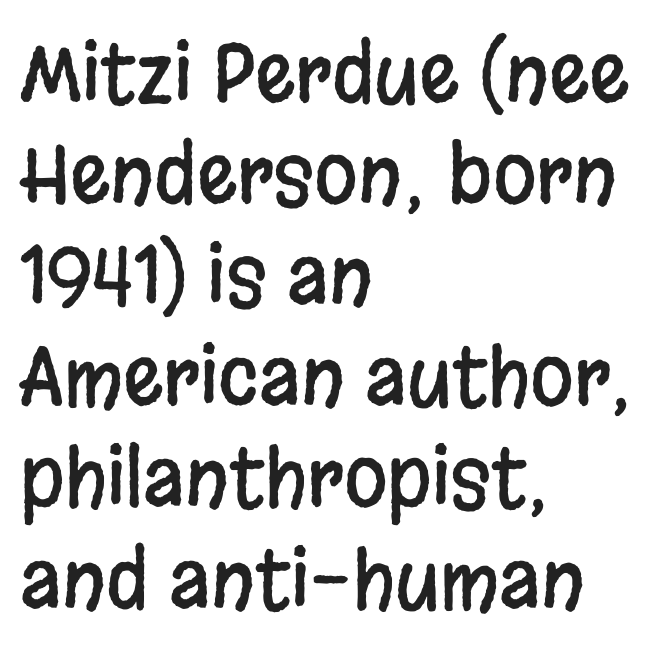
{"serif": "no", "italic": "no", "width": "condensed", "stroke_contrast": "low", "x_height": "large", "monospaced": "no", "underline": "no", "align": "left", "line_spacing": "normal", "line_spacing_ratio": 1.28, "letter_spacing": "normal", "letter_spacing_em": 0.0, "glyph_px": 79}
